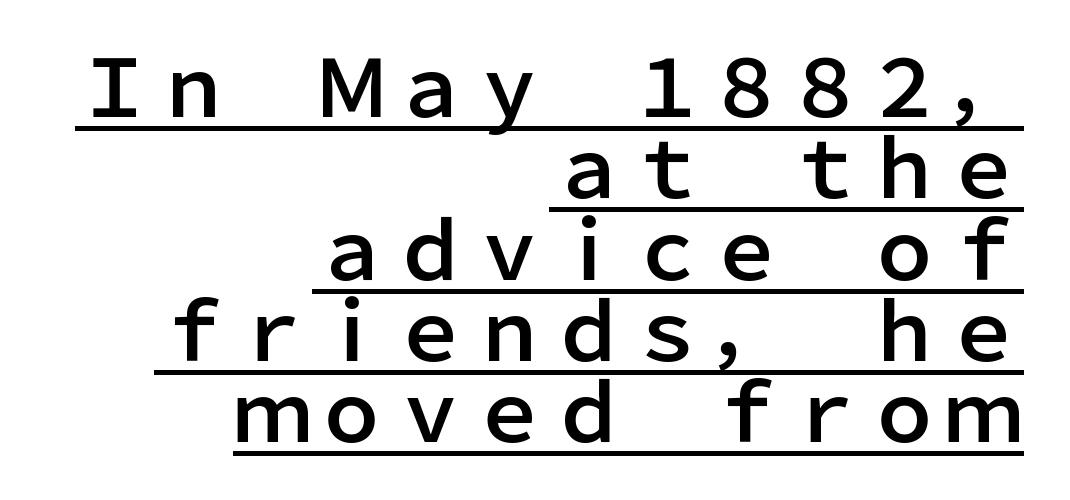
The image shows 79 px sans-serif type, upright; set right-aligned, tight line spacing (1.03x), normal letter spacing, underlined; low stroke contrast and a medium x-height.
